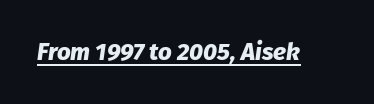
When letters slant like this, we call the style italic. In terms of weight, the rendering is a true, heavy bold. Every word sits above its own underline. The line texture is even and compact thanks to regular tracking.
